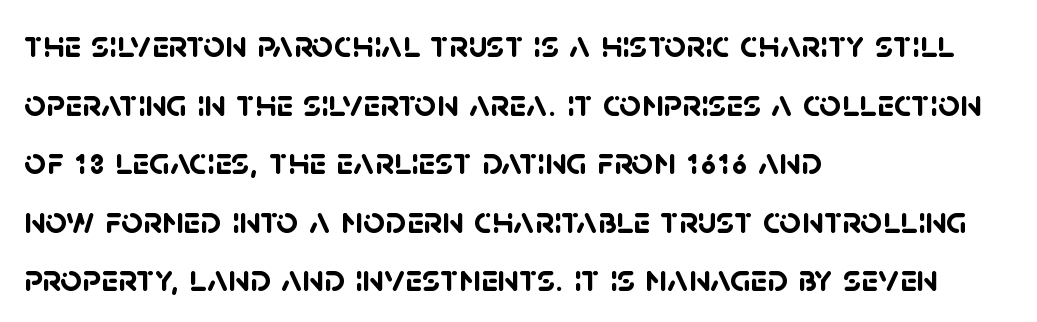
The image shows 38 px semibold sans-serif type; set left-aligned, normal line spacing (1.54x), normal letter spacing, not underlined; low stroke contrast and a large x-height.
